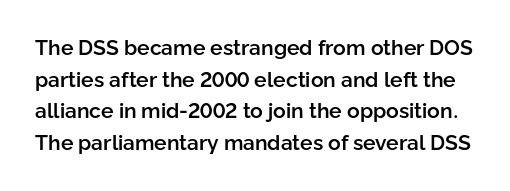
Q: Is the text bold? A: Semi-bold.
Q: Is the text italic (slanted)? A: No, it is upright.
Q: Is the text underlined? A: No.
Q: Is the spacing between letters normal or unusually wide? A: Normal.
Q: Is the spacing between lines tight, normal or loose? A: Normal.
